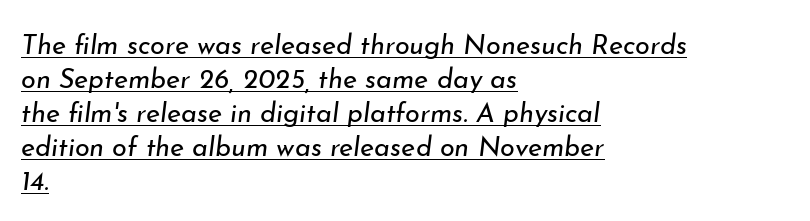
The image shows 27 px text type, italic (leaning right); set left-aligned, normal line spacing (1.26x), normal letter spacing, underlined.
